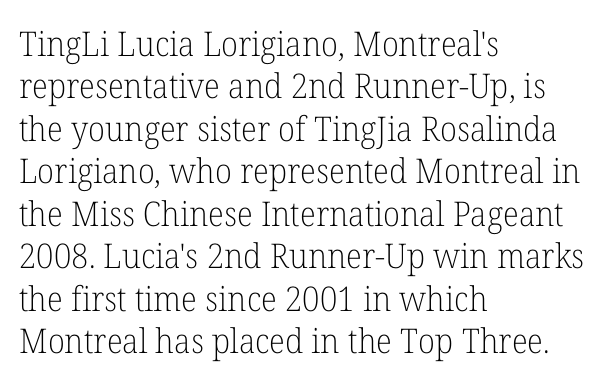
{"serif": "yes", "italic": "no", "bold": "no", "weight": "light", "width": "normal", "stroke_contrast": "low", "x_height": "medium", "monospaced": "no", "underline": "no", "align": "left", "line_spacing": "normal", "line_spacing_ratio": 1.25, "letter_spacing": "normal", "letter_spacing_em": 0.0, "glyph_px": 34}
